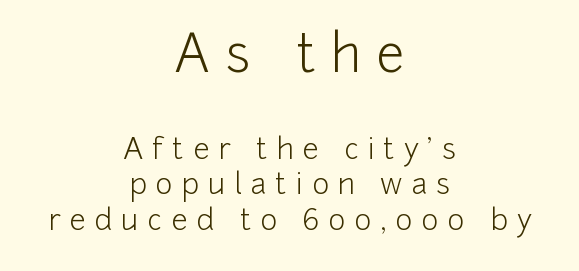
Serif or sans? Sans — the stroke terminals are bare. There is plenty of visible air inserted between adjacent glyphs. This is the regular roman posture of the typeface. A typesetter would call this proportional, since set widths differ per character. The rendering shrinks the type as you move from the upper chunk to the lower. A student would call this center alignment; a typographer would say set centered.
